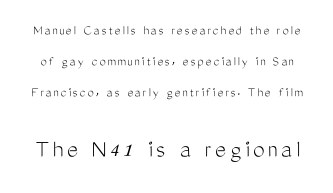
The image shows 26 px text type, upright; set loose line spacing (2.23x), not underlined; the second (bottom) block is 1.86x larger.
